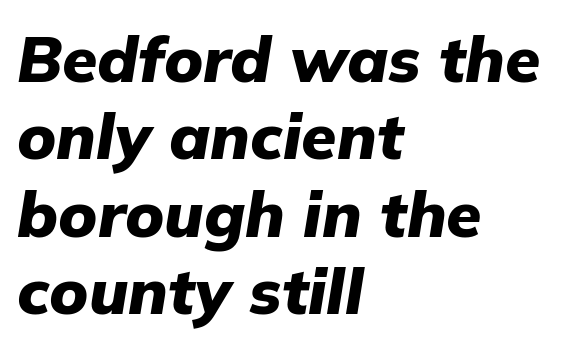
Q: Is the text bold? A: Yes.
Q: Is the text italic (slanted)? A: Yes, it leans right by about 9 degrees.
Q: Is the text underlined? A: No.
Q: How is the paragraph aligned? A: Left-aligned.
Q: Is the spacing between letters normal or unusually wide? A: Normal.
Q: Width (condensed, normal, or wide)? A: Normal.
Q: Stroke contrast? A: Low.
Q: x-height? A: Medium.
Q: Monospaced? A: No.
